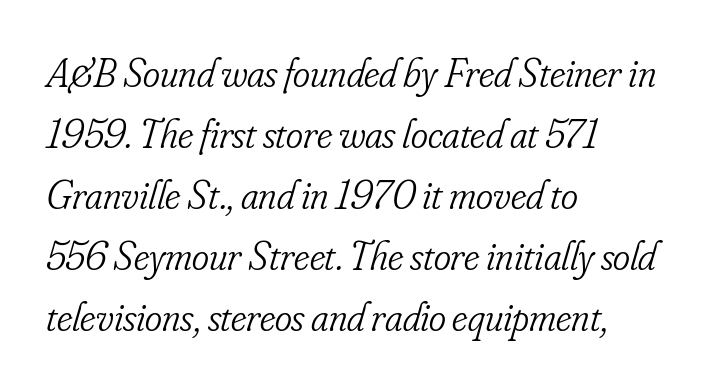
The image shows 41 px light, condensed serif type, italic (leaning right); set left-aligned, normal line spacing (1.49x), normal letter spacing, not underlined; low stroke contrast and a small x-height.
